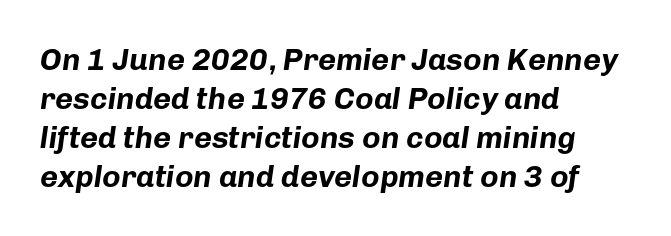
Spacing verdict: proportional, widths tailored to each character. A classic flush-left, rag-right setting is used for this passage. Does the lettering tilt? It does — this is italic. The letterforms sit shoulder to shoulder at normal distance. The face used here has the dense, thick strokes of a bold. Does the leading feel generous? No, just average.
